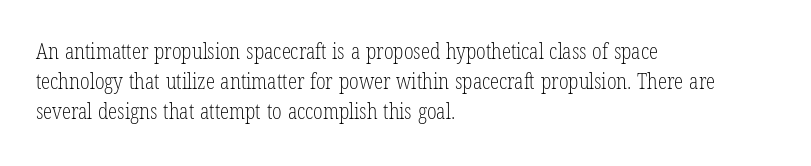
Q: Is the text bold? A: No.
Q: Is the text italic (slanted)? A: No, it is upright.
Q: Is the text underlined? A: No.
Q: How is the paragraph aligned? A: Left-aligned.
Q: Is the spacing between letters normal or unusually wide? A: Normal.
Q: Is the spacing between lines tight, normal or loose? A: Normal.
